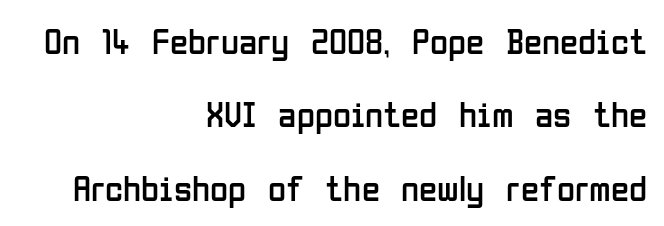
Q: Is the text bold? A: No.
Q: Is the text italic (slanted)? A: No, it is upright.
Q: Is the typeface a serif or a sans-serif typeface? A: Sans-serif.
Q: Is the text underlined? A: No.
Q: How is the paragraph aligned? A: Right-aligned.
Q: Is the spacing between letters normal or unusually wide? A: Normal.
Q: Is the spacing between lines tight, normal or loose? A: Loose.
Q: Width (condensed, normal, or wide)? A: Condensed.
Q: Stroke contrast? A: Low.
Q: x-height? A: Medium.
Q: Monospaced? A: No.
